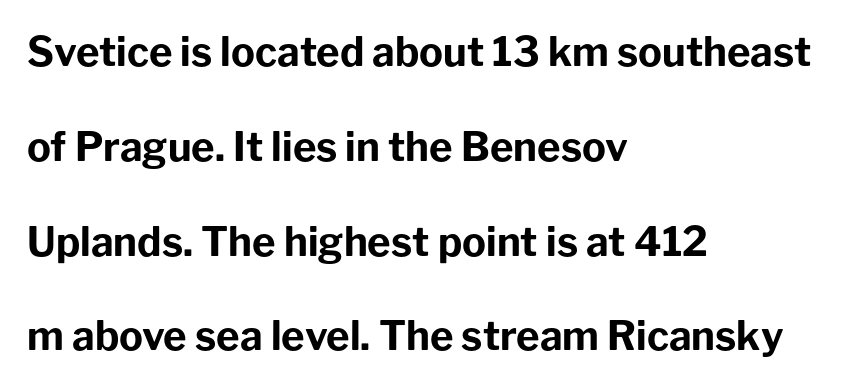
These lines are rendered in a variable-pitch font. Decoration check: the copy has no underline. The rendering anchors every line to the left-hand side. As a designer I'd log this as weight 700, bold. Rows of type keep a wide berth in the vertical direction.
